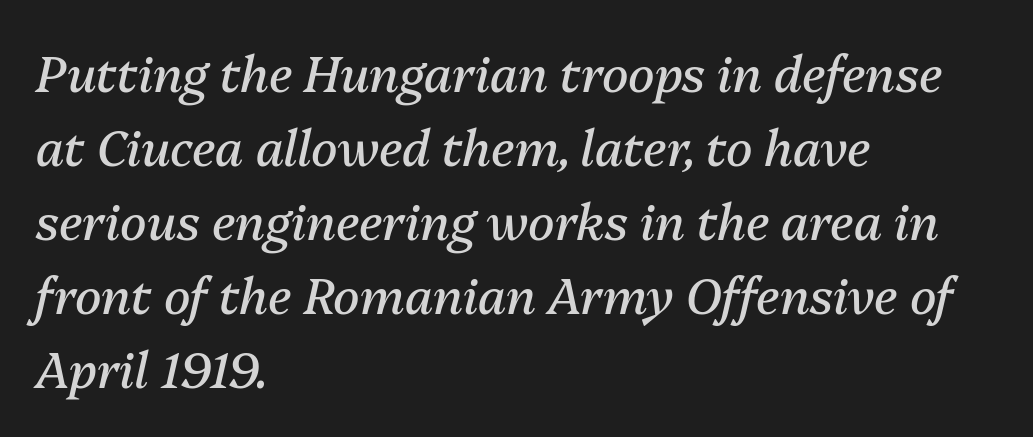
{"italic": "yes", "lean": "right", "slant_degrees": 13, "bold": "no", "weight": "regular", "width": "normal", "stroke_contrast": "medium", "x_height": "medium", "monospaced": "no", "underline": "no", "align": "left", "line_spacing": "normal", "line_spacing_ratio": 1.51, "letter_spacing": "normal", "letter_spacing_em": 0.0, "glyph_px": 49}
